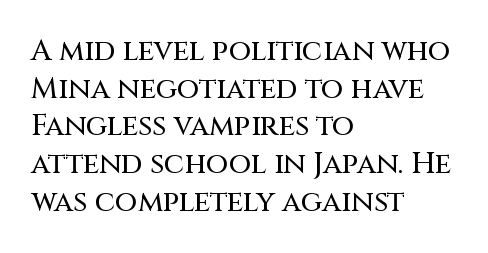
{"serif": "no", "italic": "no", "width": "normal", "stroke_contrast": "medium", "x_height": "large", "monospaced": "no", "underline": "no", "align": "left", "line_spacing": "normal", "line_spacing_ratio": 1.3, "letter_spacing": "normal", "letter_spacing_em": 0.0, "glyph_px": 29}
